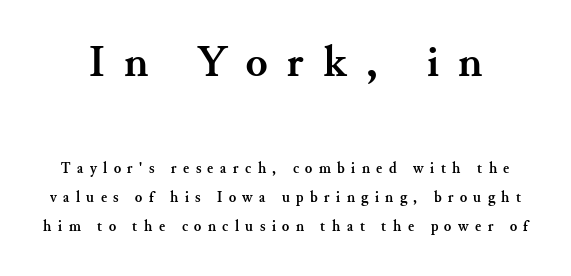
{"serif": "yes", "italic": "no", "bold": "yes", "weight": "semibold", "width": "normal", "stroke_contrast": "medium", "x_height": "small", "monospaced": "no", "underline": "no", "line_spacing": "loose", "line_spacing_ratio": 1.94, "letter_spacing": "wide", "letter_spacing_em": 0.43, "larger_block": "first", "size_ratio": 3.0, "glyph_px": 45}
